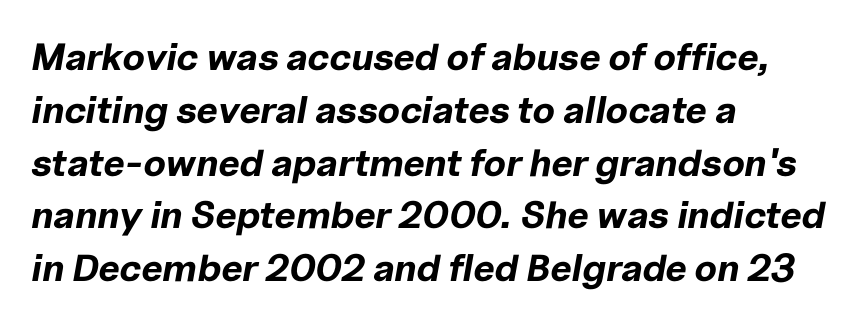
Q: Is the text bold? A: Yes.
Q: Is the text italic (slanted)? A: Yes, it leans right by about 10 degrees.
Q: Is the text underlined? A: No.
Q: How is the paragraph aligned? A: Left-aligned.
Q: Is the spacing between letters normal or unusually wide? A: Normal.
Q: Is the spacing between lines tight, normal or loose? A: Normal.
Q: Width (condensed, normal, or wide)? A: Normal.
Q: Stroke contrast? A: Low.
Q: x-height? A: Medium.
Q: Monospaced? A: No.
